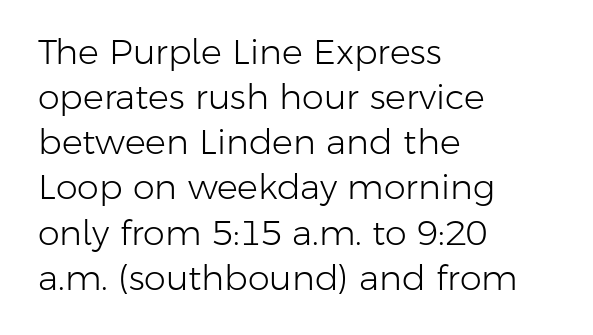
The image shows 35 px light sans-serif type, upright; set left-aligned, normal line spacing (1.29x), normal letter spacing, not underlined; low stroke contrast and a medium x-height.
